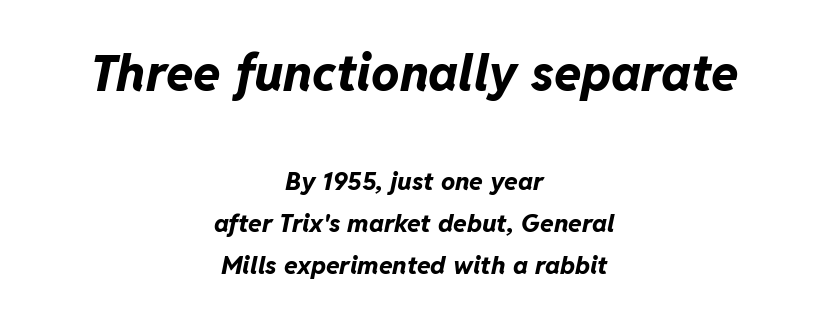
The image shows 50 px bold type, italic (leaning right); set centered, normal line spacing (1.68x), normal letter spacing, not underlined; the first (top) block is 2.0x larger; low stroke contrast and a medium x-height.
